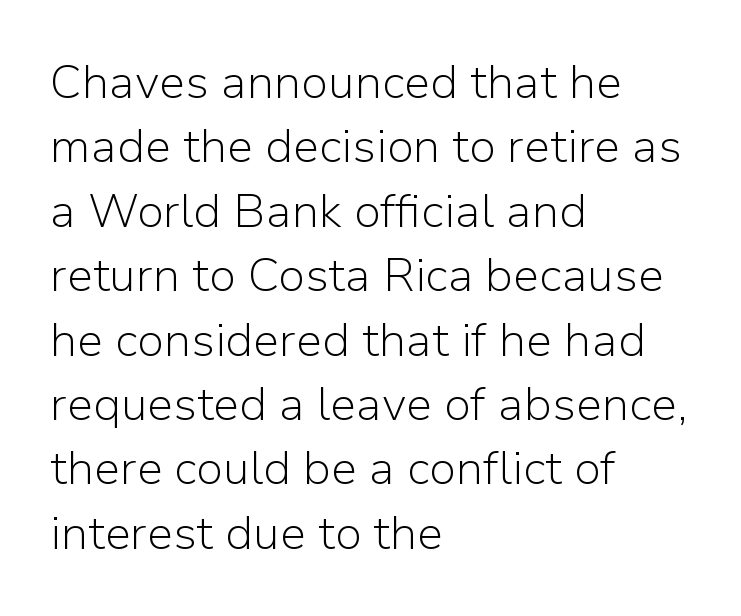
Q: Is the text bold? A: No.
Q: Is the text italic (slanted)? A: No, it is upright.
Q: Is the typeface a serif or a sans-serif typeface? A: Sans-serif.
Q: Is the text underlined? A: No.
Q: How is the paragraph aligned? A: Left-aligned.
Q: Is the spacing between letters normal or unusually wide? A: Normal.
Q: Is the spacing between lines tight, normal or loose? A: Normal.
Q: Width (condensed, normal, or wide)? A: Normal.
Q: Stroke contrast? A: Low.
Q: x-height? A: Medium.
Q: Monospaced? A: No.
